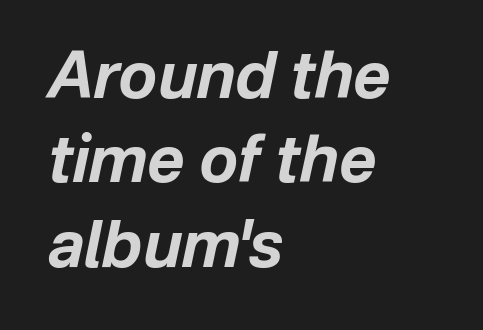
Posture: slanted. Regular leading. The paragraph has a hard left edge and a soft right edge. Here the designer chose a conventional face with non-uniform glyph widths.
